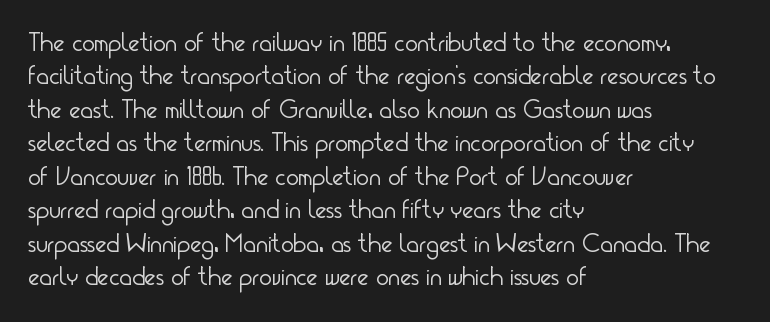
No letter is thick-stroked: the sample isn't bold. This rendering leaves character spacing at its baseline value. A bare baseline throughout the passage. Line beginnings align vertically; line endings do not. This sample uses an upright cut, with every glyph sitting square on the baseline.
